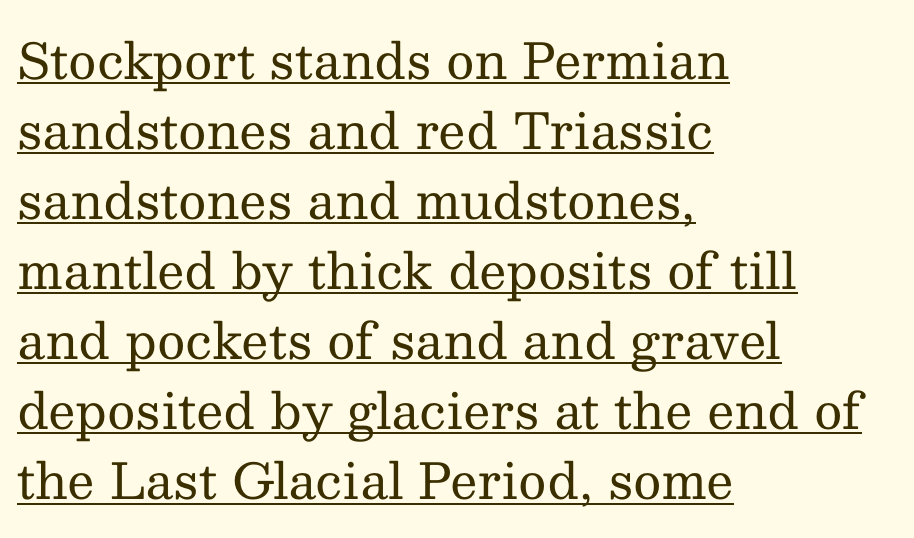
Q: Is the text bold? A: No.
Q: Is the text italic (slanted)? A: No, it is upright.
Q: Is the typeface a serif or a sans-serif typeface? A: Serif.
Q: Is the text underlined? A: Yes.
Q: How is the paragraph aligned? A: Left-aligned.
Q: Is the spacing between letters normal or unusually wide? A: Normal.
Q: Is the spacing between lines tight, normal or loose? A: Normal.
Q: Width (condensed, normal, or wide)? A: Normal.
Q: Stroke contrast? A: Medium.
Q: x-height? A: Medium.
Q: Monospaced? A: No.
